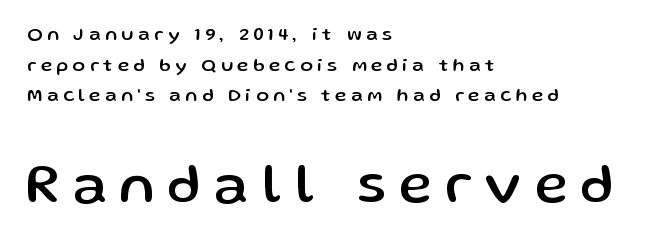
Q: Is the text italic (slanted)? A: No, it is upright.
Q: Is the typeface a serif or a sans-serif typeface? A: Sans-serif.
Q: Is the text underlined? A: No.
Q: How is the paragraph aligned? A: Left-aligned.
Q: Is the spacing between letters normal or unusually wide? A: Unusually wide.
Q: Is the spacing between lines tight, normal or loose? A: Normal.
Q: Which block of text is set in a larger size, the first (top) or the second (bottom)? A: The second (bottom) one.
Q: Width (condensed, normal, or wide)? A: Normal.
Q: Stroke contrast? A: Low.
Q: x-height? A: Medium.
Q: Monospaced? A: No.
